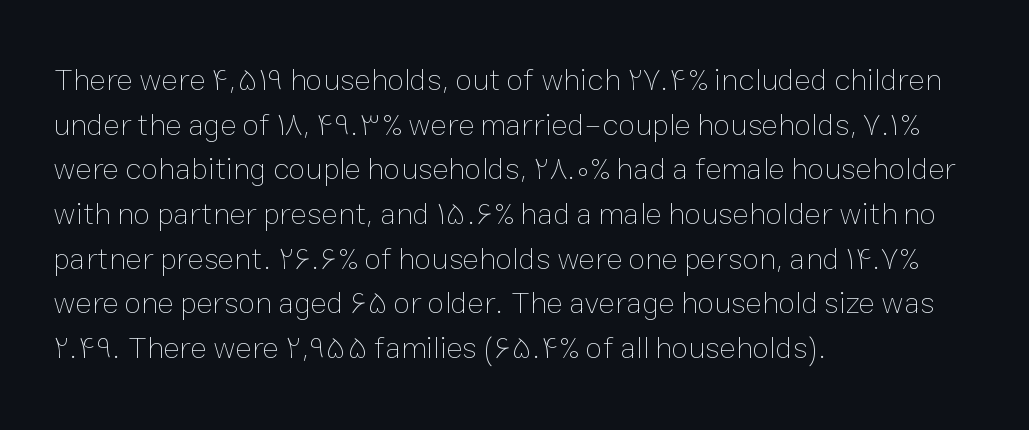
Observe the ordinary spacing: letters are neighbours, not strangers. The area under the type is left untouched. Baseline-to-baseline distance is the conventional proportion of letter height. Looks like regular typesetting: each glyph gets only the width it needs.
